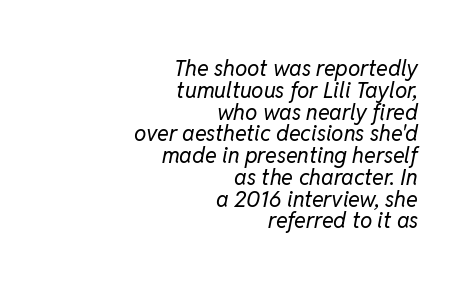
Stems and bowls with no extra thickness — not bold. A typesetter would call this leading minimal, almost set solid. Students, note that the glyphs here touch the page at normal intervals. The specimen reads as italic at a glance.
